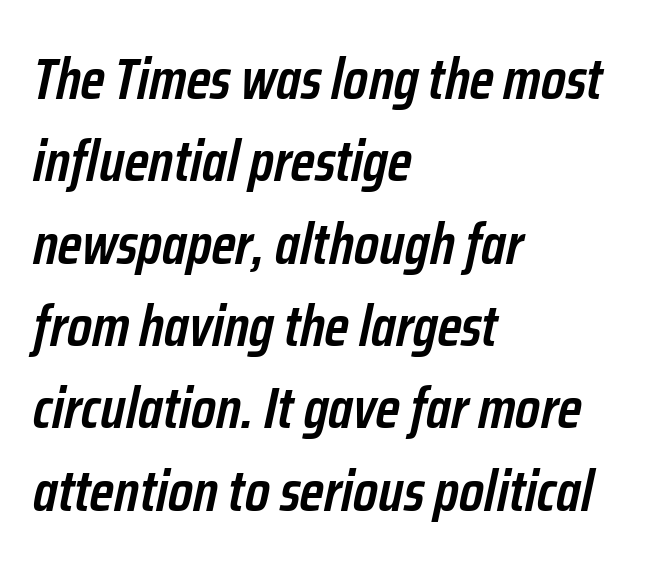
There's an unmistakable incline to the writing here. Look at the stroke-to-counter ratio: somewhat heavy, a semibold. Think of a printed novel: that variable character pitch is what you see here. Any mark beneath the type? The region is blank. All the whitespace from short lines collects on the right.
